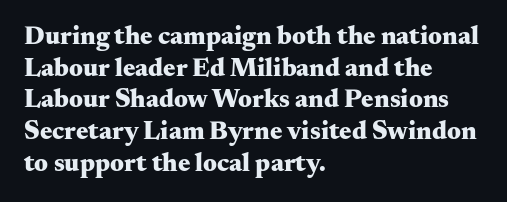
I'd describe the lettering as bold — thick and assertive. Words appear dense and cohesive because spacing is normal. Reading down the block, your eye returns to a fixed left position each line. The lettering holds an erect, upright posture throughout. Descender tails drop into unmarked territory.
